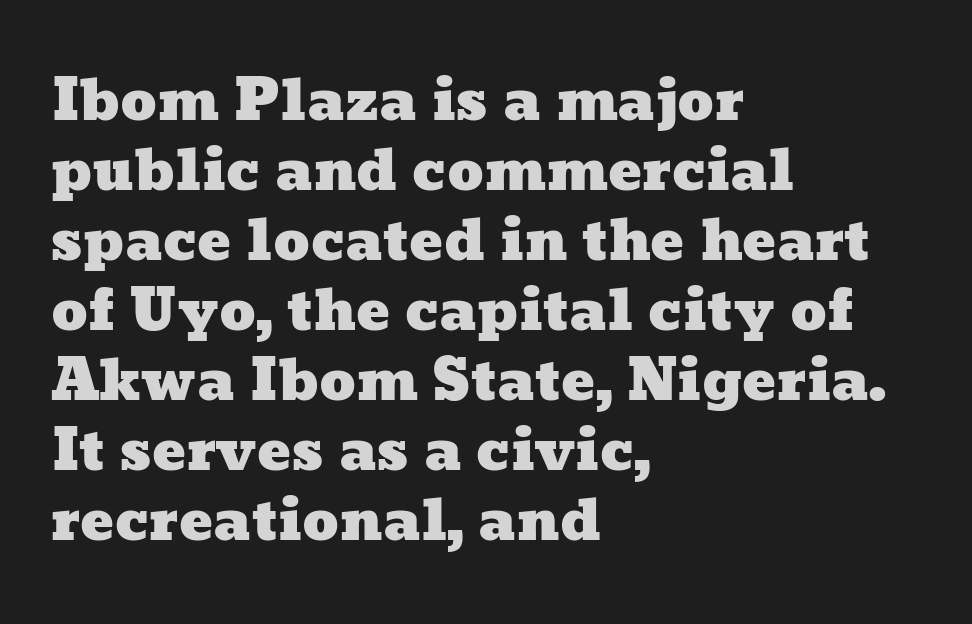
Decoration check: the copy has no underline. Leading: standard. Think of a printed novel: that variable character pitch is what you see here. These lines are set flush left with a ragged right edge. Nothing unusual about the tracking: characters are spaced as the font intends.
